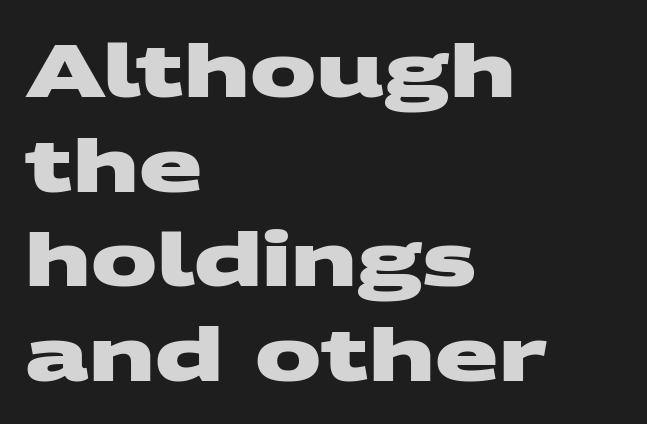
{"serif": "no", "bold": "yes", "weight": "heavy", "width": "wide", "stroke_contrast": "medium", "x_height": "large", "monospaced": "no", "underline": "no", "align": "left", "line_spacing": "normal", "line_spacing_ratio": 1.28, "letter_spacing": "normal", "letter_spacing_em": 0.0, "glyph_px": 74}
